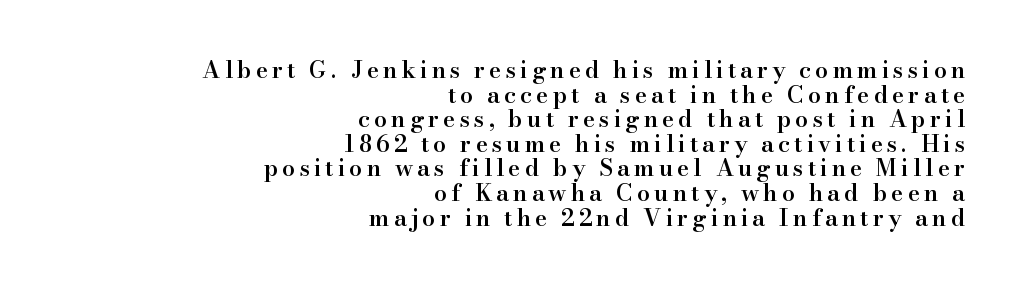
{"italic": "no", "bold": "semi", "underline": "no", "align": "right", "line_spacing": "tight", "line_spacing_ratio": 1.07, "glyph_px": 23}
